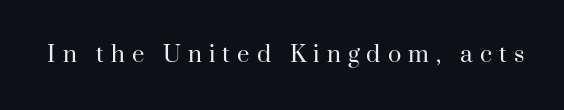
The image shows 22 px text type, upright; set unusually wide letter spacing (+0.32 em), not underlined.
